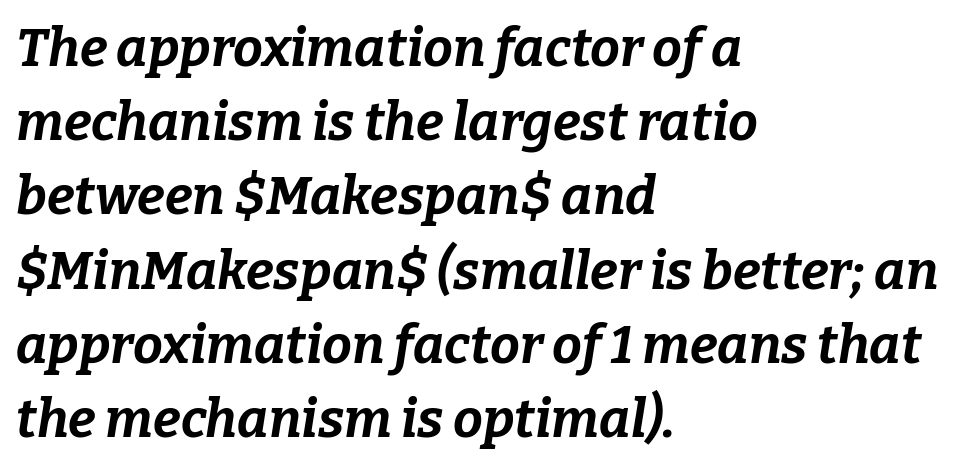
Compared with a centered layout, this one pins lines to the left instead. Is this a fixed-width face? No — the glyphs have proportional, varying widths. Does the weight exceed regular? Yes, all the way to bold. The line-height multiplier appears to be the usual default.
